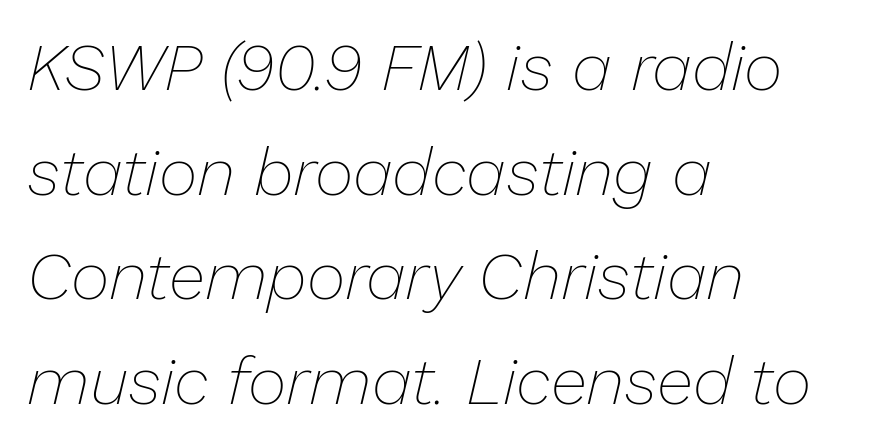
Q: Is the text bold? A: No.
Q: Is the text italic (slanted)? A: Yes, it leans right by about 13 degrees.
Q: Is the text underlined? A: No.
Q: How is the paragraph aligned? A: Left-aligned.
Q: Is the spacing between letters normal or unusually wide? A: Normal.
Q: Is the spacing between lines tight, normal or loose? A: Normal.
Q: Width (condensed, normal, or wide)? A: Normal.
Q: Stroke contrast? A: Low.
Q: x-height? A: Medium.
Q: Monospaced? A: No.
